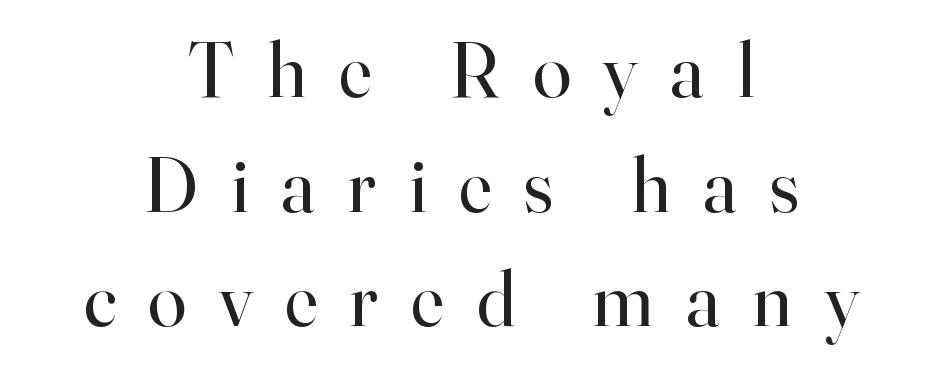
The image shows 78 px regular-weight serif type, upright; set centered, normal line spacing (1.47x), unusually wide letter spacing (+0.42 em), not underlined; high stroke contrast and a small x-height.
